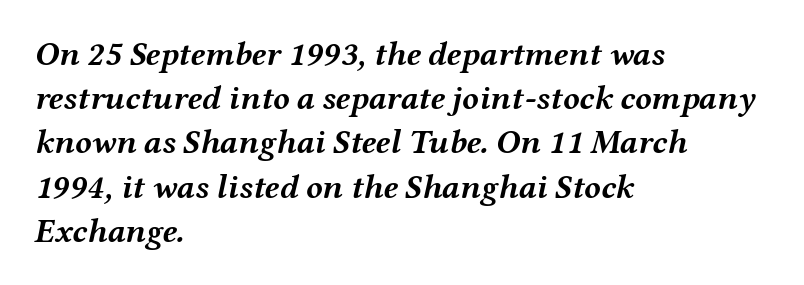
{"italic": "yes", "lean": "right", "slant_degrees": 12, "bold": "yes", "weight": "semibold", "width": "wide", "stroke_contrast": "medium", "x_height": "medium", "monospaced": "no", "underline": "no", "align": "left", "line_spacing": "normal", "line_spacing_ratio": 1.3, "letter_spacing": "normal", "letter_spacing_em": 0.0, "glyph_px": 34}
